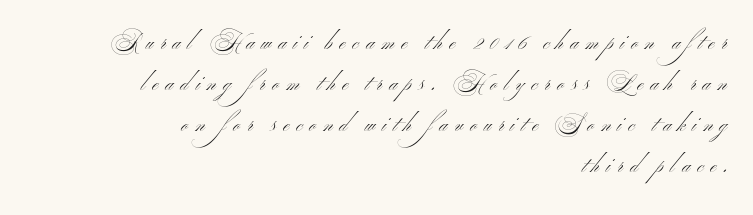
The image shows 21 px text type; set right-aligned, loose line spacing (1.96x), unusually wide letter spacing (+0.34 em), not underlined.
